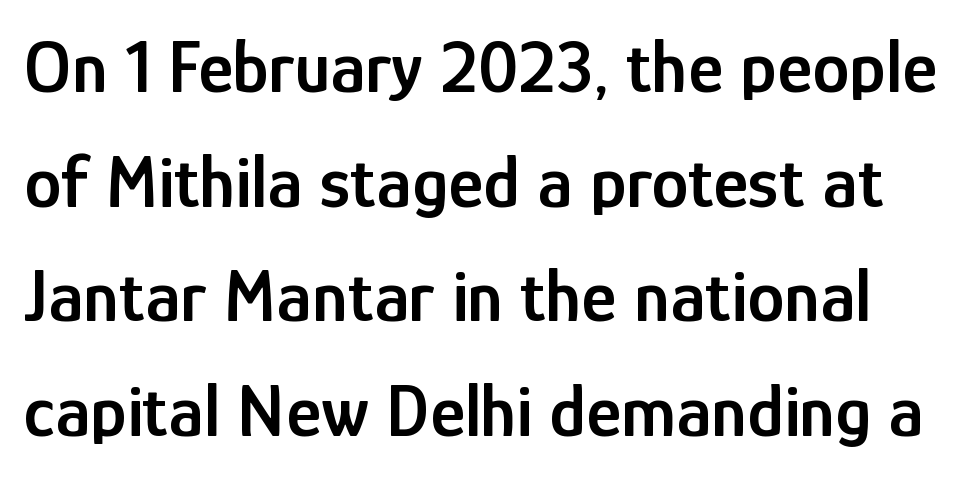
{"serif": "no", "italic": "no", "bold": "semi", "weight": "semibold", "width": "condensed", "stroke_contrast": "low", "x_height": "medium", "monospaced": "no", "underline": "no", "line_spacing": "normal", "line_spacing_ratio": 1.53, "letter_spacing": "normal", "letter_spacing_em": 0.0, "glyph_px": 75}
